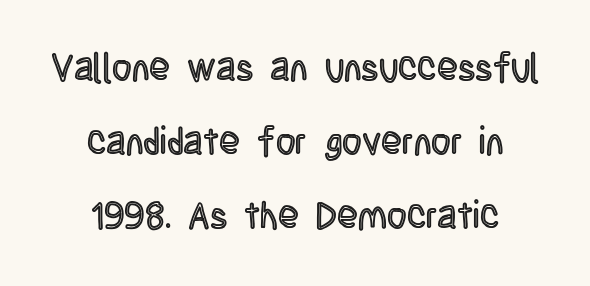
{"italic": "no", "width": "condensed", "x_height": "large", "monospaced": "no", "underline": "no", "align": "center", "line_spacing": "loose", "line_spacing_ratio": 1.95, "letter_spacing": "normal", "letter_spacing_em": 0.0, "glyph_px": 38}
